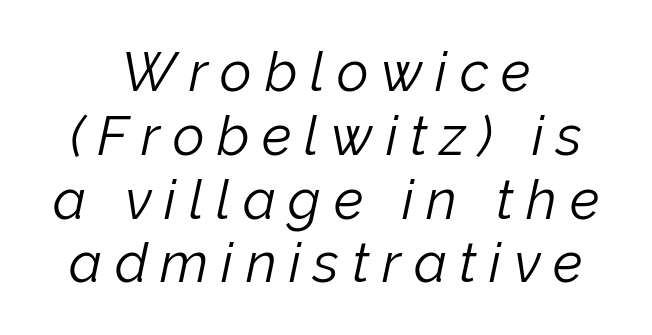
The image shows 55 px light type, italic (leaning right); set centered, line spacing 1.16x, unusually wide letter spacing (+0.23 em), not underlined; low stroke contrast and a medium x-height.
